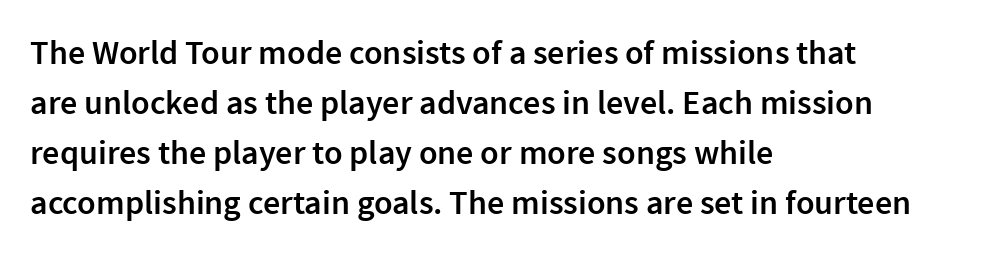
The image shows 34 px semibold sans-serif type, upright; set left-aligned, normal line spacing (1.47x), normal letter spacing, not underlined; a medium x-height.
